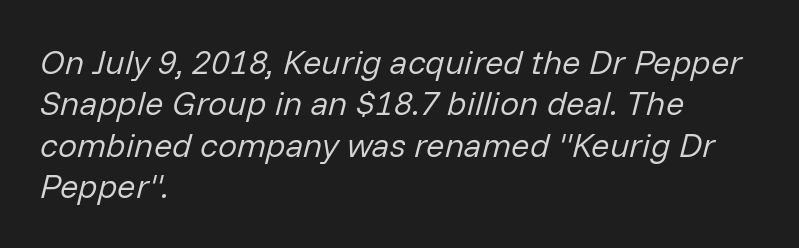
Q: Is the text bold? A: No.
Q: Is the text italic (slanted)? A: Yes, it leans right by about 14 degrees.
Q: Is the text underlined? A: No.
Q: How is the paragraph aligned? A: Left-aligned.
Q: Is the spacing between letters normal or unusually wide? A: Normal.
Q: Width (condensed, normal, or wide)? A: Normal.
Q: Stroke contrast? A: Low.
Q: x-height? A: Medium.
Q: Monospaced? A: No.
